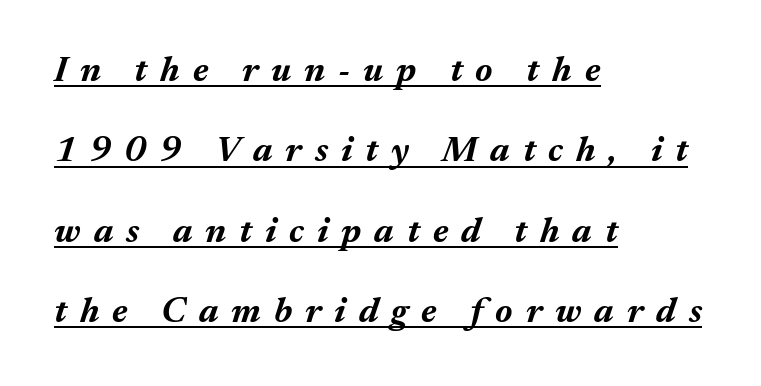
Interline gaps are noticeably wide in this sample. The sample has been set heavy, in full bold. The letters are slanted; this is an italic face. Honestly, the underline is the first thing you notice here. Does the copy run flush right? No — it runs flush left.
